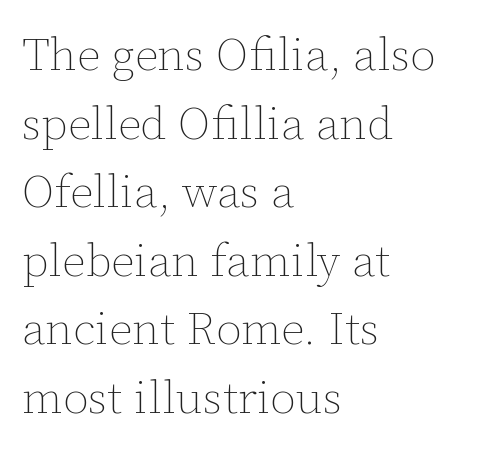
Q: Is the text bold? A: No.
Q: Is the text italic (slanted)? A: No, it is upright.
Q: Is the text underlined? A: No.
Q: How is the paragraph aligned? A: Left-aligned.
Q: Is the spacing between letters normal or unusually wide? A: Normal.
Q: Is the spacing between lines tight, normal or loose? A: Normal.
Q: Width (condensed, normal, or wide)? A: Normal.
Q: Stroke contrast? A: Low.
Q: x-height? A: Medium.
Q: Monospaced? A: No.
